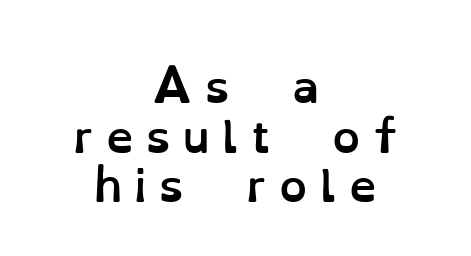
Q: Is the text bold? A: Yes.
Q: Is the text italic (slanted)? A: No, it is upright.
Q: Is the text underlined? A: No.
Q: How is the paragraph aligned? A: Centered.
Q: Is the spacing between letters normal or unusually wide? A: Unusually wide.
Q: Is the spacing between lines tight, normal or loose? A: Tight.
Q: Width (condensed, normal, or wide)? A: Normal.
Q: Stroke contrast? A: Low.
Q: x-height? A: Small.
Q: Monospaced? A: No.
